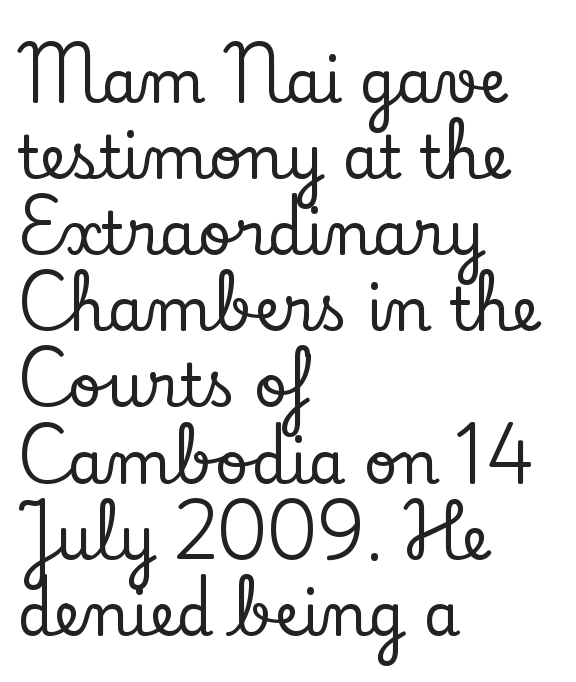
The image shows 59 px serif type, upright; set left-aligned, normal line spacing (1.29x), normal letter spacing, not underlined; low stroke contrast and a small x-height.
